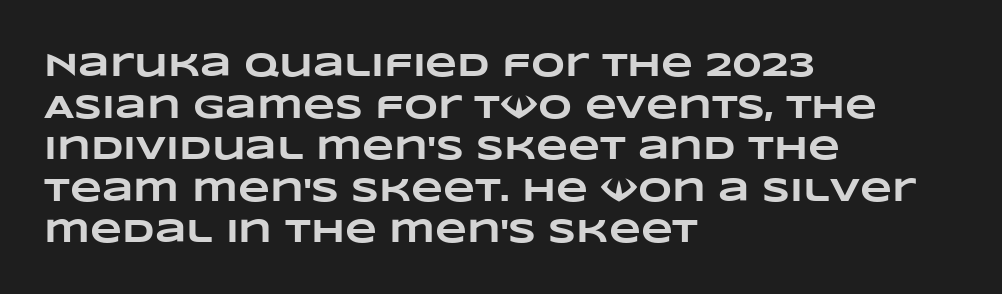
{"bold": "yes", "weight": "heavy", "width": "wide", "stroke_contrast": "low", "x_height": "large", "monospaced": "no", "underline": "no", "align": "left", "line_spacing": "normal", "line_spacing_ratio": 1.26, "letter_spacing": "normal", "letter_spacing_em": 0.0, "glyph_px": 33}
